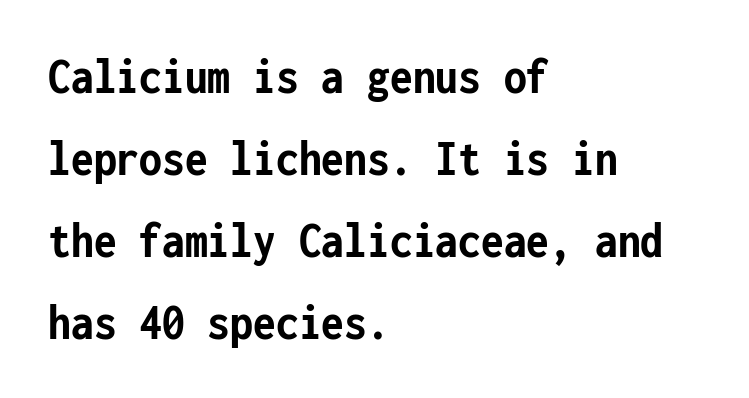
Default kerning and tracking; the words read as compact shapes. Students, observe: this is what conventionally led text looks like. The passage shown is typed in a monospace face where columns stay perfectly aligned. Does the type have serifs? No, each stem ends abruptly. Each row of text sits above clean, open space.
